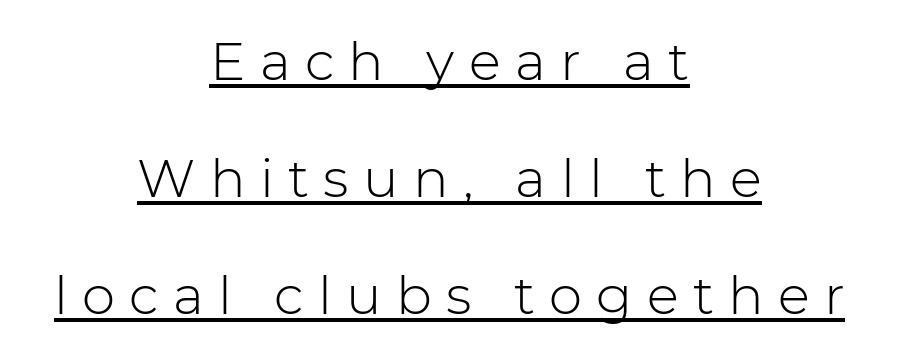
The type is letterspaced generously, with wide tracking. This sample is center-justified, so both line endings float freely. Does the lettering tilt? It doesn't — this is upright. The text was rendered using a sans face with plain stroke endings. In terms of leading, this rendering errs on the spacious side. This sample has the flowing, uneven cadence of proportional lettering.
